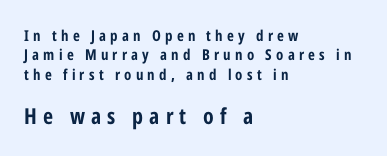
Q: Is the text bold? A: Yes.
Q: Is the text italic (slanted)? A: No, it is upright.
Q: Is the text underlined? A: No.
Q: How is the paragraph aligned? A: Left-aligned.
Q: Is the spacing between letters normal or unusually wide? A: Unusually wide.
Q: Is the spacing between lines tight, normal or loose? A: Normal.
Q: Which block of text is set in a larger size, the first (top) or the second (bottom)? A: The second (bottom) one.
